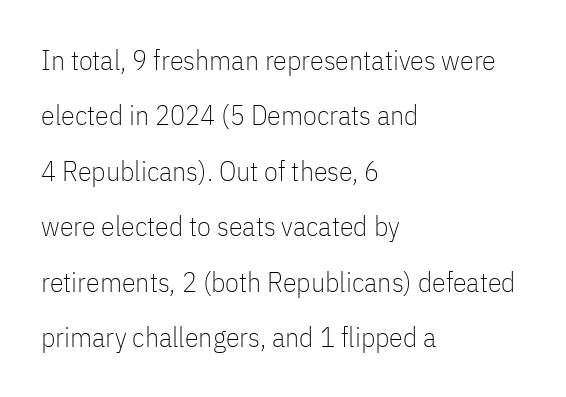
No extra tracking has been applied to these lines. The font's upright variant was chosen for this text. This reads as an unemphasized weight, regular at the heaviest. Whoever set this chose breathing room over compactness in the vertical rhythm. Letters rest on an invisible, unmarked baseline.
